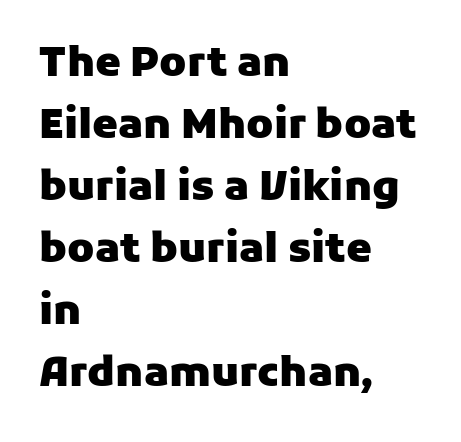
{"serif": "no", "italic": "no", "bold": "yes", "weight": "heavy", "width": "normal", "stroke_contrast": "low", "x_height": "medium", "monospaced": "no", "underline": "no", "align": "left", "line_spacing": "normal", "line_spacing_ratio": 1.51, "letter_spacing": "normal", "letter_spacing_em": 0.0, "glyph_px": 41}
